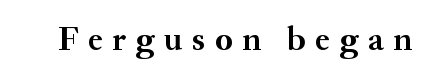
Looks like regular typesetting: each glyph gets only the width it needs. Stroke thickness is high; the sample reads as a true bold. Look at the tracking — it's clearly loosened, letters drifting apart. You can tell from the footed stems that serif type was used.
